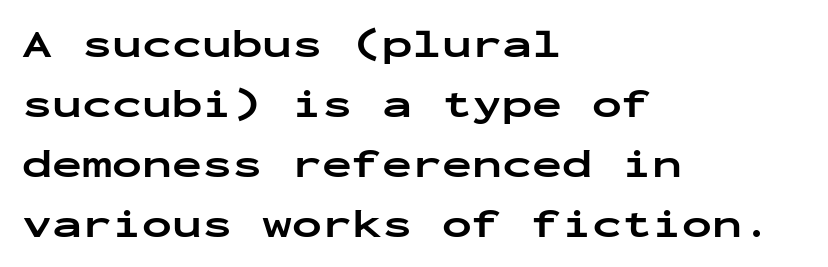
Q: Is the text bold? A: Yes.
Q: Is the text italic (slanted)? A: No, it is upright.
Q: Is the typeface a serif or a sans-serif typeface? A: Sans-serif.
Q: Is the text underlined? A: No.
Q: How is the paragraph aligned? A: Left-aligned.
Q: Is the spacing between letters normal or unusually wide? A: Normal.
Q: Is the spacing between lines tight, normal or loose? A: Normal.
Q: Width (condensed, normal, or wide)? A: Wide.
Q: Stroke contrast? A: Low.
Q: x-height? A: Medium.
Q: Monospaced? A: Yes.
